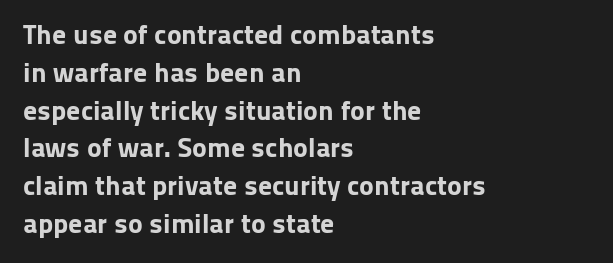
{"serif": "no", "italic": "no", "bold": "yes", "weight": "bold", "width": "normal", "stroke_contrast": "low", "x_height": "medium", "monospaced": "no", "underline": "no", "align": "left", "line_spacing": "normal", "line_spacing_ratio": 1.35, "letter_spacing": "normal", "letter_spacing_em": 0.0, "glyph_px": 28}
